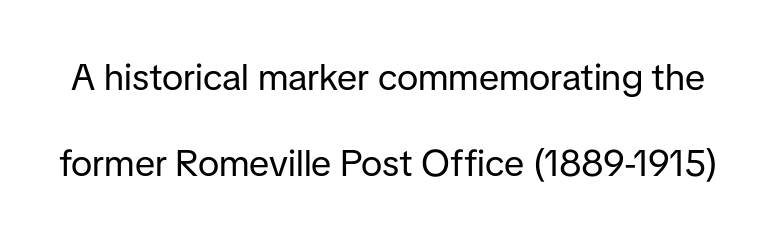
{"serif": "no", "italic": "no", "bold": "no", "weight": "regular", "width": "normal", "stroke_contrast": "low", "x_height": "medium", "monospaced": "no", "underline": "no", "line_spacing": "loose", "line_spacing_ratio": 2.32, "letter_spacing": "normal", "letter_spacing_em": 0.0, "glyph_px": 37}
